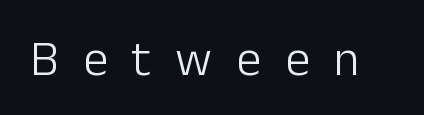
{"serif": "no", "italic": "no", "bold": "no", "weight": "light", "width": "normal", "stroke_contrast": "low", "x_height": "medium", "monospaced": "no", "underline": "no", "letter_spacing": "wide", "letter_spacing_em": 0.48, "glyph_px": 50}
